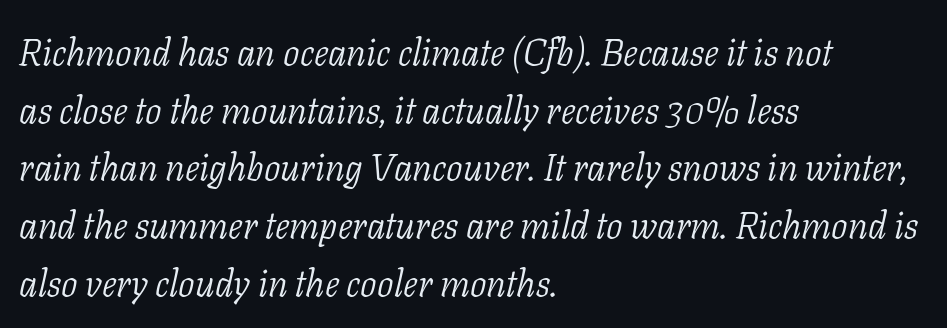
{"serif": "yes", "italic": "yes", "lean": "right", "slant_degrees": 11, "bold": "no", "weight": "light", "width": "normal", "stroke_contrast": "low", "x_height": "medium", "monospaced": "no", "underline": "no", "align": "left", "line_spacing": "normal", "line_spacing_ratio": 1.56, "letter_spacing": "normal", "letter_spacing_em": 0.0, "glyph_px": 37}
